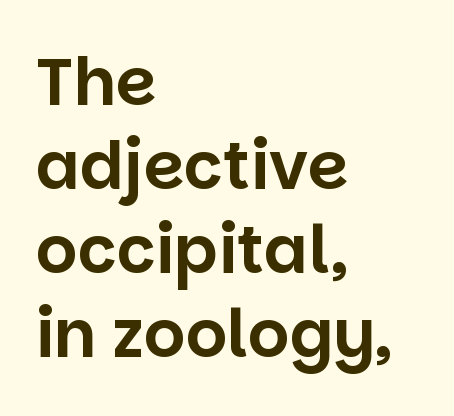
{"serif": "no", "italic": "no", "width": "normal", "stroke_contrast": "low", "x_height": "large", "monospaced": "no", "underline": "no", "align": "left", "line_spacing": "normal", "line_spacing_ratio": 1.29, "letter_spacing": "normal", "letter_spacing_em": 0.0, "glyph_px": 65}
